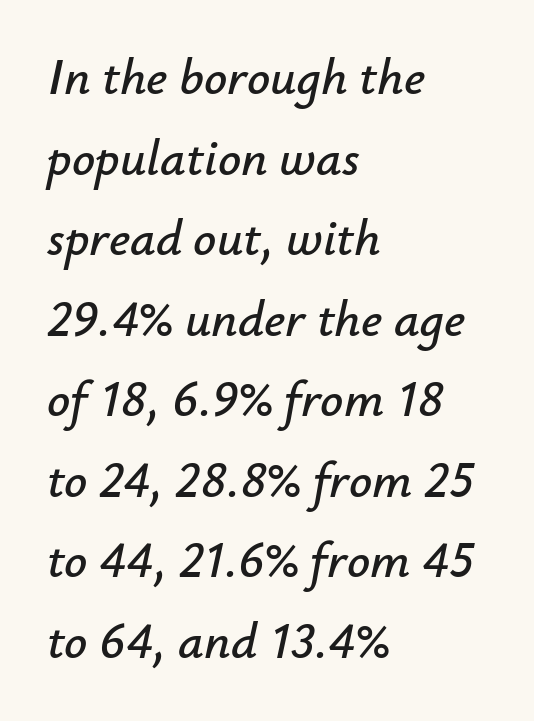
Q: Is the text italic (slanted)? A: Yes, it leans right by about 12 degrees.
Q: Is the text underlined? A: No.
Q: How is the paragraph aligned? A: Left-aligned.
Q: Is the spacing between letters normal or unusually wide? A: Normal.
Q: Is the spacing between lines tight, normal or loose? A: Normal.
Q: Width (condensed, normal, or wide)? A: Normal.
Q: Stroke contrast? A: Low.
Q: x-height? A: Small.
Q: Monospaced? A: No.
